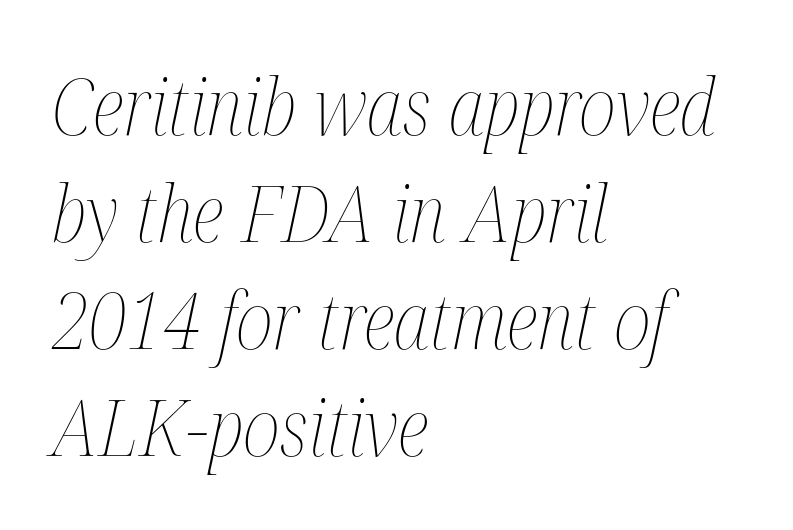
{"italic": "yes", "lean": "right", "slant_degrees": 12, "bold": "no", "weight": "thin", "width": "condensed", "stroke_contrast": "medium", "x_height": "medium", "monospaced": "no", "underline": "no", "align": "left", "line_spacing": "normal", "line_spacing_ratio": 1.37, "letter_spacing": "normal", "letter_spacing_em": 0.0, "glyph_px": 78}
